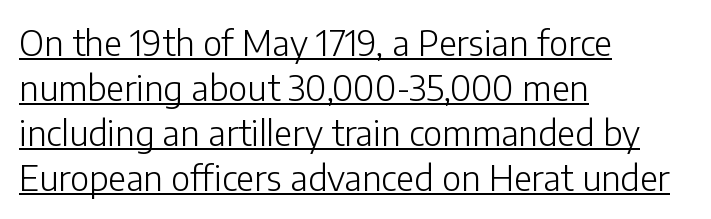
{"serif": "no", "italic": "no", "bold": "no", "weight": "light", "width": "normal", "stroke_contrast": "low", "x_height": "medium", "monospaced": "no", "underline": "yes", "align": "left", "line_spacing": "normal", "line_spacing_ratio": 1.29, "letter_spacing": "normal", "letter_spacing_em": 0.0, "glyph_px": 35}
